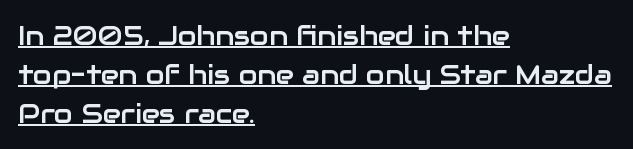
Q: Is the text italic (slanted)? A: No, it is upright.
Q: Is the text underlined? A: Yes.
Q: How is the paragraph aligned? A: Left-aligned.
Q: Is the spacing between letters normal or unusually wide? A: Normal.
Q: Is the spacing between lines tight, normal or loose? A: Normal.
